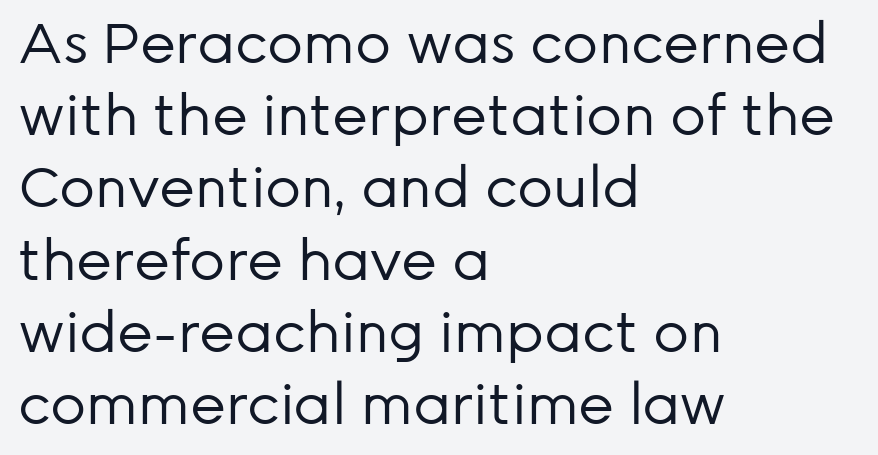
Q: Is the text bold? A: No.
Q: Is the text italic (slanted)? A: No, it is upright.
Q: Is the typeface a serif or a sans-serif typeface? A: Sans-serif.
Q: Is the text underlined? A: No.
Q: How is the paragraph aligned? A: Left-aligned.
Q: Is the spacing between letters normal or unusually wide? A: Normal.
Q: Is the spacing between lines tight, normal or loose? A: Normal.
Q: Width (condensed, normal, or wide)? A: Normal.
Q: Stroke contrast? A: Low.
Q: x-height? A: Medium.
Q: Monospaced? A: No.
